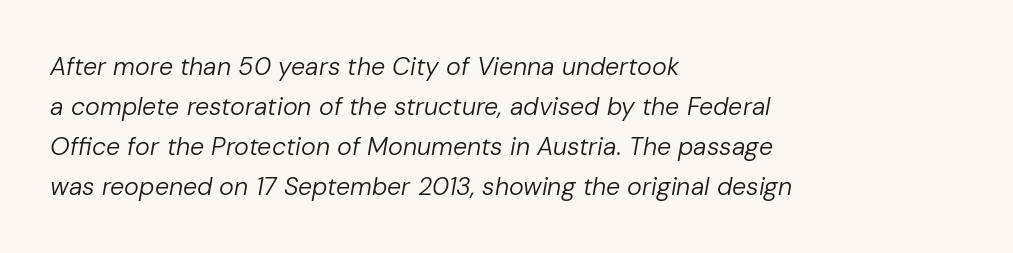
{"italic": "yes", "lean": "right", "slant_degrees": 10, "bold": "no", "underline": "no", "align": "left", "line_spacing": "normal", "line_spacing_ratio": 1.6, "letter_spacing": "normal", "letter_spacing_em": 0.0, "glyph_px": 25}
